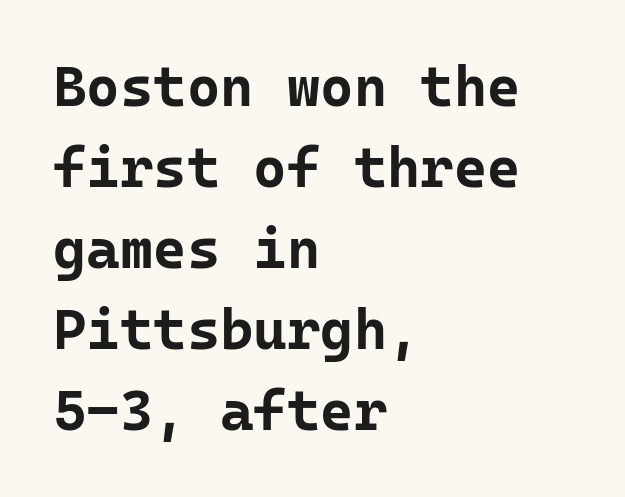
Q: Is the text bold? A: Yes.
Q: Is the text italic (slanted)? A: No, it is upright.
Q: Is the typeface a serif or a sans-serif typeface? A: Sans-serif.
Q: Is the text underlined? A: No.
Q: How is the paragraph aligned? A: Left-aligned.
Q: Is the spacing between letters normal or unusually wide? A: Normal.
Q: Is the spacing between lines tight, normal or loose? A: Normal.
Q: Width (condensed, normal, or wide)? A: Normal.
Q: Stroke contrast? A: Low.
Q: x-height? A: Medium.
Q: Monospaced? A: Yes.
